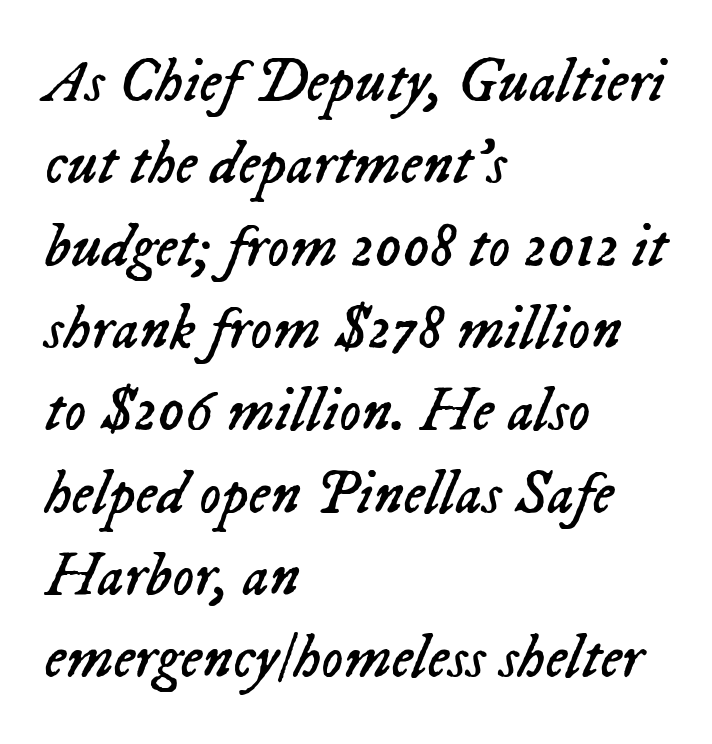
Q: Is the text bold? A: No.
Q: Is the text italic (slanted)? A: Yes, it leans right by about 23 degrees.
Q: Is the text underlined? A: No.
Q: How is the paragraph aligned? A: Left-aligned.
Q: Is the spacing between letters normal or unusually wide? A: Normal.
Q: Is the spacing between lines tight, normal or loose? A: Normal.
Q: Width (condensed, normal, or wide)? A: Normal.
Q: Stroke contrast? A: Low.
Q: x-height? A: Medium.
Q: Monospaced? A: No.
